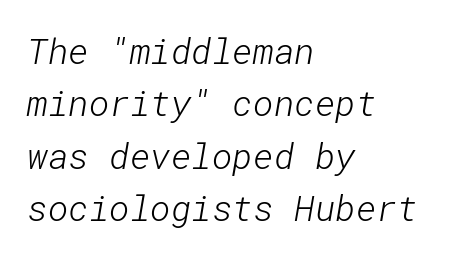
The typesetting does not lean heavy: it is not bold. The passage shown stacks its lines at a standard gap. In terms of letterform style, serifs are entirely absent. Any mark beneath the type? The region is blank. This sample is left-justified, so line endings fall wherever the words run out. The type is set solid horizontally, with unmodified tracking.
